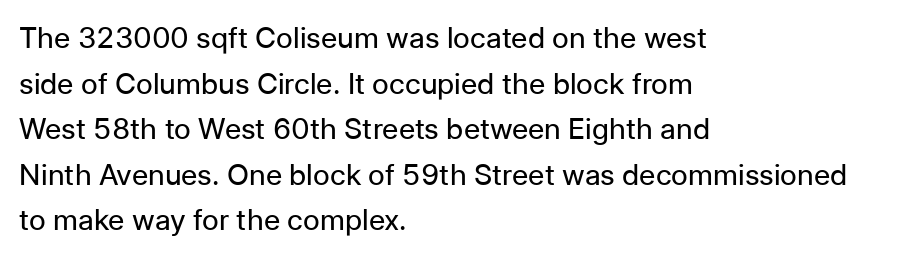
The image shows 29 px regular-weight sans-serif type, upright; set left-aligned, normal line spacing (1.57x), normal letter spacing, not underlined; low stroke contrast and a medium x-height.
